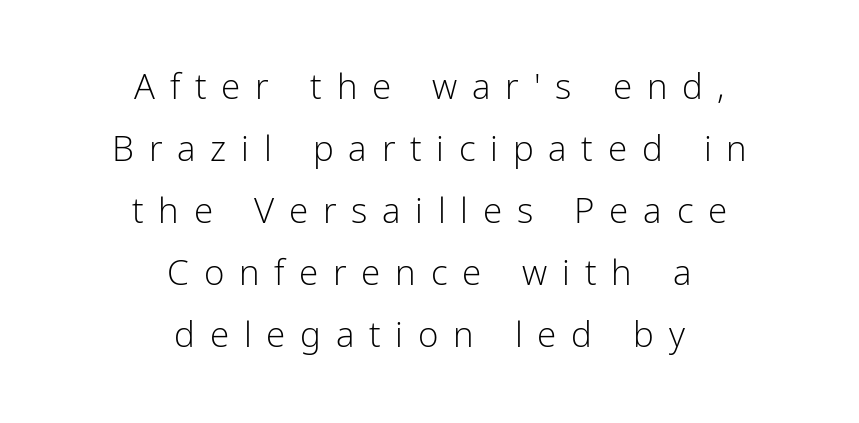
The typography opts for an upright posture over an oblique one. The rendering uses natural spacing where letterforms have individual widths. Each word looks stretched out because of the extra space between its letters. A sans-serif font was chosen for this passage. No heavy texture on the line: the type isn't bold.
